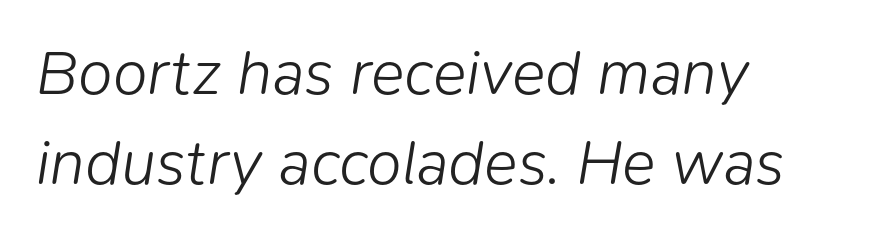
{"italic": "yes", "lean": "right", "slant_degrees": 9, "bold": "no", "weight": "light", "width": "normal", "stroke_contrast": "low", "x_height": "medium", "monospaced": "no", "underline": "no", "align": "left", "line_spacing": "normal", "line_spacing_ratio": 1.43, "letter_spacing": "normal", "letter_spacing_em": 0.0, "glyph_px": 63}
